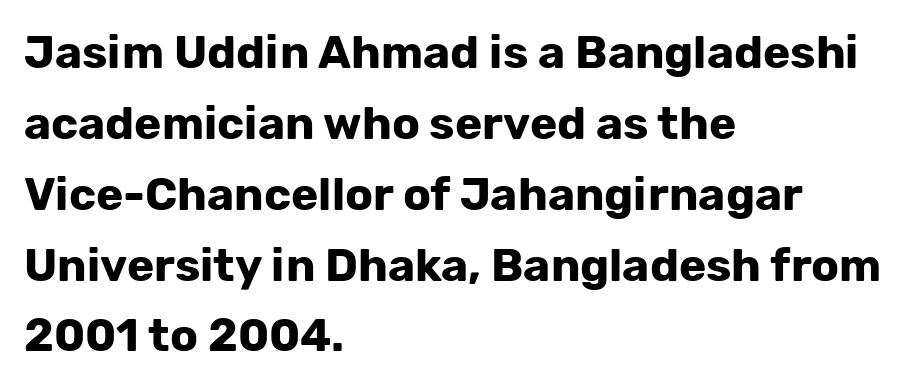
The image shows 46 px bold sans-serif type, upright; set left-aligned, normal line spacing (1.54x), normal letter spacing, not underlined; low stroke contrast and a medium x-height.
